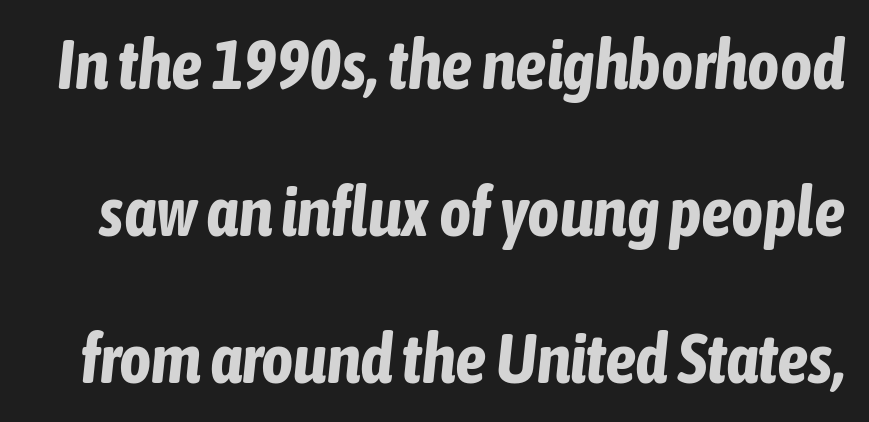
{"italic": "yes", "lean": "right", "slant_degrees": 6, "bold": "yes", "weight": "bold", "width": "condensed", "stroke_contrast": "low", "x_height": "medium", "monospaced": "no", "underline": "no", "line_spacing": "loose", "line_spacing_ratio": 2.13, "letter_spacing": "normal", "letter_spacing_em": 0.0, "glyph_px": 69}
